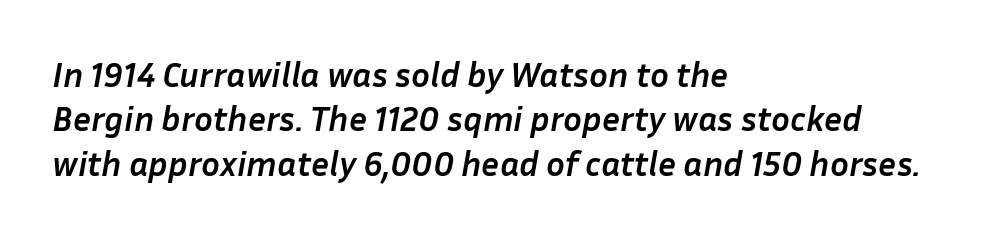
The image shows 35 px semibold type, italic (leaning right); set left-aligned, normal line spacing (1.27x), normal letter spacing, not underlined; low stroke contrast and a medium x-height.
